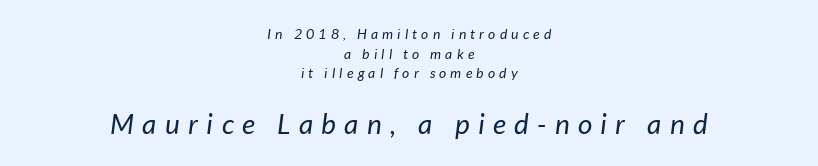
Proportional: the letters do not fall into vertical columns. No letter is thick-stroked: the sample isn't bold. It's the slanting kind of type. Between one letter and the next there's a generous, obvious gap. Is the lower block the larger one? Yes — the lower block carries the bigger type.
